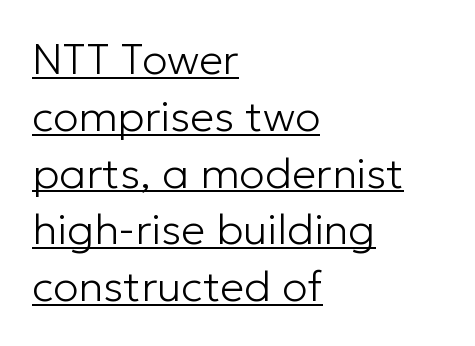
The image shows 43 px light sans-serif type, upright; set left-aligned, normal line spacing (1.32x), normal letter spacing, underlined; low stroke contrast and a medium x-height.
